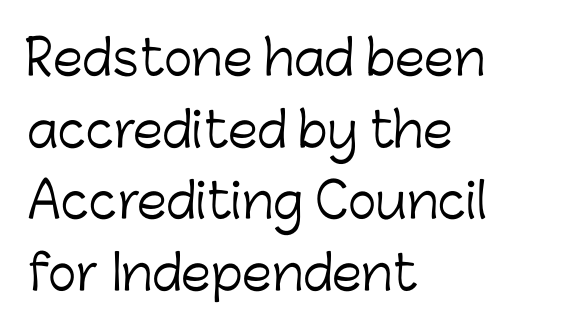
{"serif": "no", "italic": "no", "bold": "no", "weight": "light", "width": "normal", "stroke_contrast": "low", "x_height": "medium", "monospaced": "no", "underline": "no", "align": "left", "line_spacing": "normal", "line_spacing_ratio": 1.49, "letter_spacing": "normal", "letter_spacing_em": 0.0, "glyph_px": 48}
